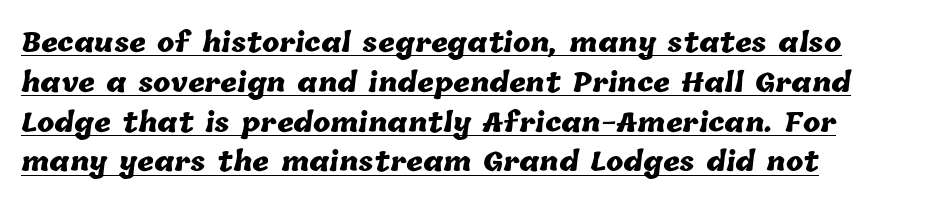
The image shows 26 px bold type; set left-aligned, normal line spacing (1.53x), normal letter spacing, underlined.
